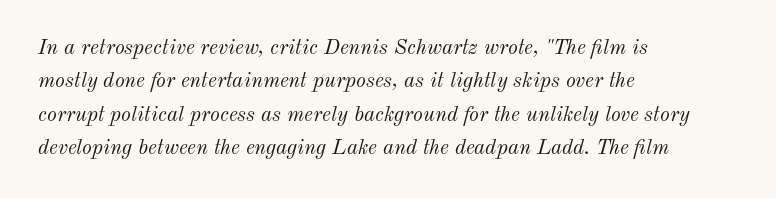
{"italic": "yes", "lean": "right", "slant_degrees": 12, "bold": "no", "underline": "no", "align": "left", "line_spacing": "normal", "line_spacing_ratio": 1.59, "letter_spacing": "normal", "letter_spacing_em": 0.0, "glyph_px": 21}
